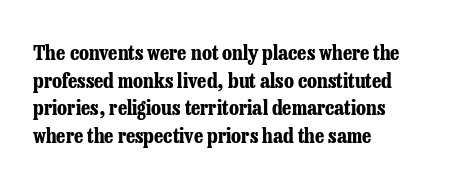
The image shows 21 px bold type, upright; set left-aligned, normal line spacing (1.31x), normal letter spacing, not underlined.
